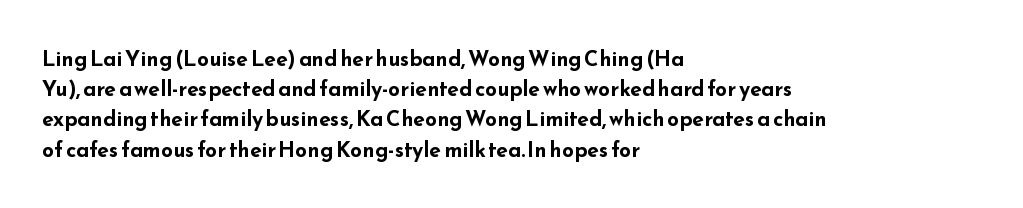
The image shows 21 px bold type, upright; set left-aligned, normal line spacing (1.44x), normal letter spacing, not underlined.
